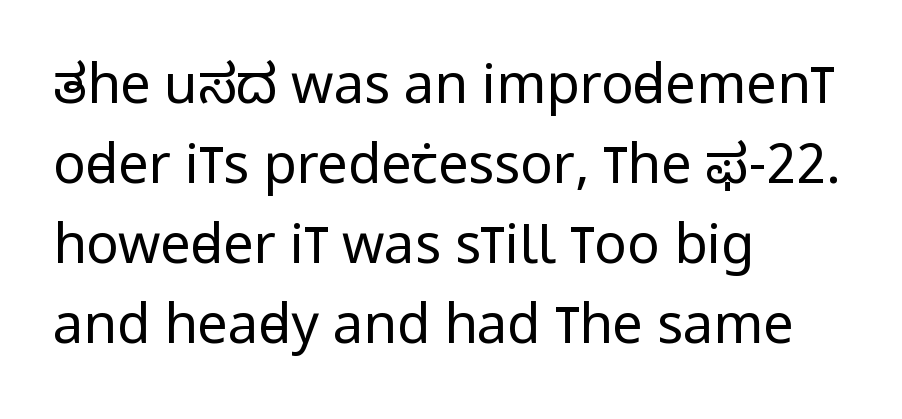
Q: Is the text bold? A: No.
Q: Is the text italic (slanted)? A: No, it is upright.
Q: Is the typeface a serif or a sans-serif typeface? A: Sans-serif.
Q: Is the text underlined? A: No.
Q: How is the paragraph aligned? A: Left-aligned.
Q: Is the spacing between letters normal or unusually wide? A: Normal.
Q: Is the spacing between lines tight, normal or loose? A: Normal.
Q: Width (condensed, normal, or wide)? A: Condensed.
Q: Stroke contrast? A: Low.
Q: x-height? A: Large.
Q: Monospaced? A: No.
